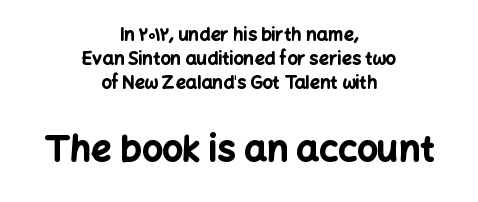
Q: Is the text bold? A: Yes.
Q: Is the text italic (slanted)? A: No, it is upright.
Q: Is the typeface a serif or a sans-serif typeface? A: Sans-serif.
Q: Is the text underlined? A: No.
Q: How is the paragraph aligned? A: Centered.
Q: Is the spacing between letters normal or unusually wide? A: Normal.
Q: Is the spacing between lines tight, normal or loose? A: Normal.
Q: Which block of text is set in a larger size, the first (top) or the second (bottom)? A: The second (bottom) one.
Q: Width (condensed, normal, or wide)? A: Normal.
Q: Stroke contrast? A: Low.
Q: x-height? A: Medium.
Q: Monospaced? A: No.
